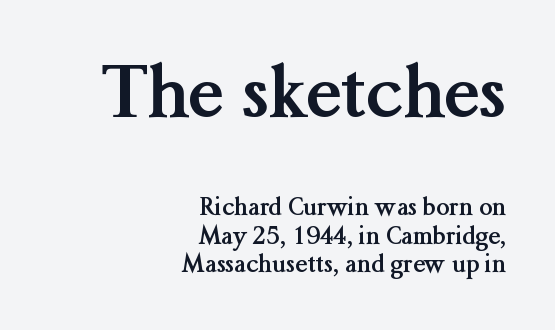
Size hierarchy here favors the leading block over the trailing one. Type without underlining. Here the designer chose a conventional face with non-uniform glyph widths. Does the copy run flush right? Yes — the right margin is perfectly even. The glyphs have the mass of a bold cut. The typography opts for an upright posture over an oblique one.
